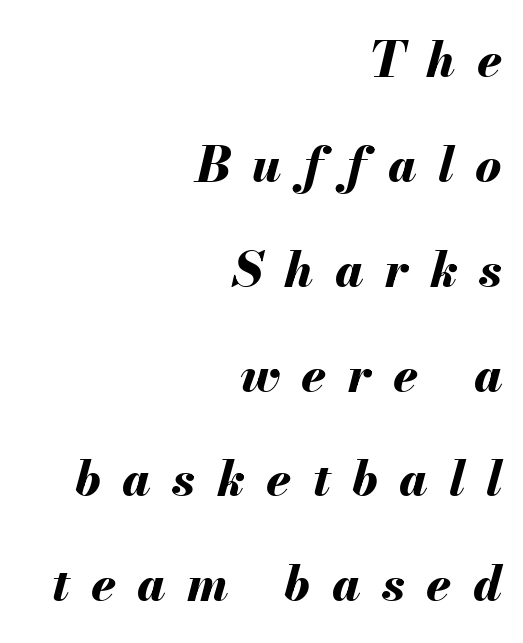
The image shows 49 px bold type, italic (leaning right); set right-aligned, loose line spacing (2.14x), unusually wide letter spacing (+0.44 em), not underlined; medium stroke contrast and a small x-height.
